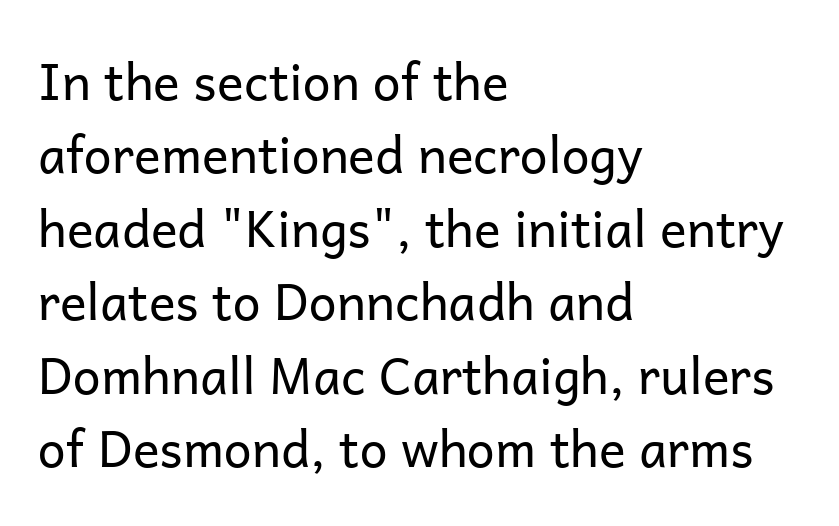
{"serif": "no", "italic": "no", "bold": "no", "weight": "regular", "width": "normal", "stroke_contrast": "low", "x_height": "medium", "monospaced": "no", "underline": "no", "align": "left", "line_spacing": "normal", "line_spacing_ratio": 1.47, "letter_spacing": "normal", "letter_spacing_em": 0.0, "glyph_px": 50}
